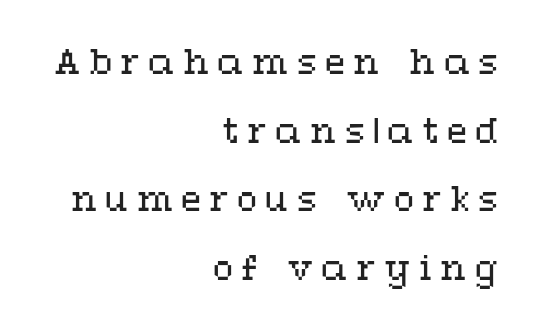
The image shows 33 px regular-weight, wide type, upright; set right-aligned, loose line spacing (2.08x), unusually wide letter spacing (+0.25 em), not underlined; medium stroke contrast and a medium x-height.
